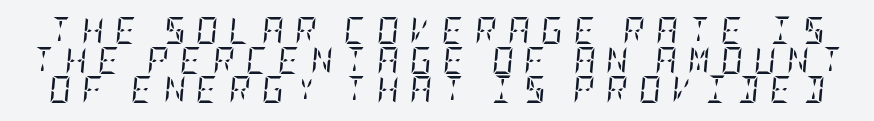
Q: Is the text bold? A: No.
Q: Is the text italic (slanted)? A: Yes, it leans right by about 5 degrees.
Q: Is the text underlined? A: No.
Q: Is the spacing between letters normal or unusually wide? A: Unusually wide.
Q: Is the spacing between lines tight, normal or loose? A: Tight.
